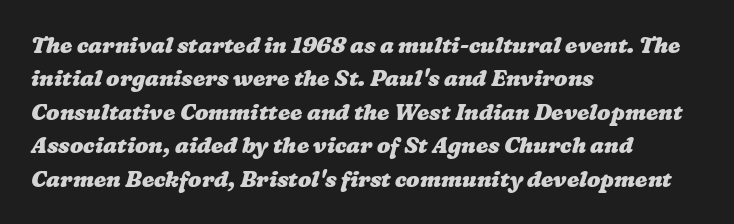
Q: Is the text bold? A: Yes.
Q: Is the text underlined? A: No.
Q: How is the paragraph aligned? A: Left-aligned.
Q: Is the spacing between letters normal or unusually wide? A: Normal.
Q: Is the spacing between lines tight, normal or loose? A: Normal.
